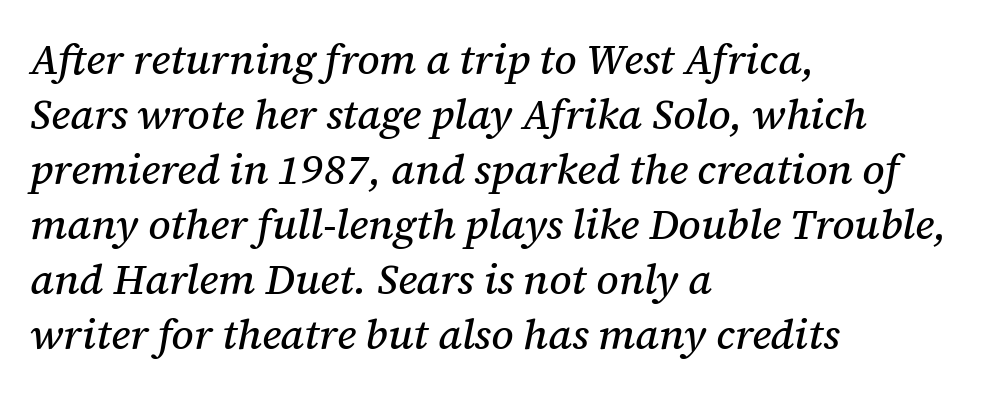
The image shows 42 px serif type, italic (leaning right); set left-aligned, normal line spacing (1.31x), normal letter spacing, not underlined; medium stroke contrast and a medium x-height.
